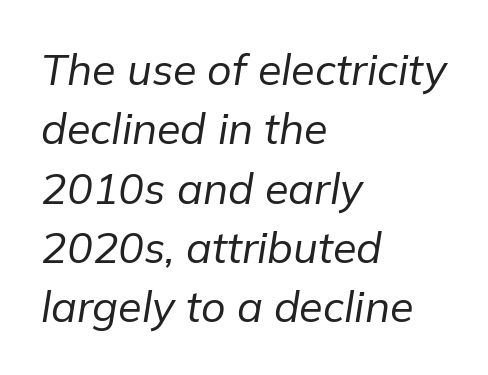
The image shows 43 px regular-weight type, italic (leaning right); set left-aligned, normal line spacing (1.38x), normal letter spacing, not underlined; low stroke contrast and a medium x-height.
